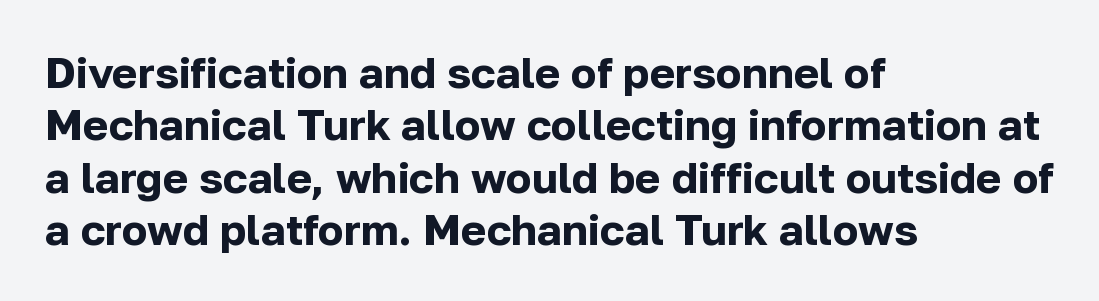
Q: Is the text bold? A: Yes.
Q: Is the text italic (slanted)? A: No, it is upright.
Q: Is the typeface a serif or a sans-serif typeface? A: Sans-serif.
Q: Is the text underlined? A: No.
Q: How is the paragraph aligned? A: Left-aligned.
Q: Is the spacing between letters normal or unusually wide? A: Normal.
Q: Width (condensed, normal, or wide)? A: Normal.
Q: Stroke contrast? A: Low.
Q: x-height? A: Medium.
Q: Monospaced? A: No.
